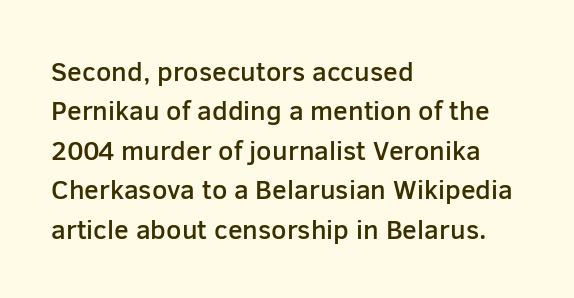
The image shows 27 px text type, upright; set left-aligned, normal line spacing (1.46x), normal letter spacing, not underlined.
